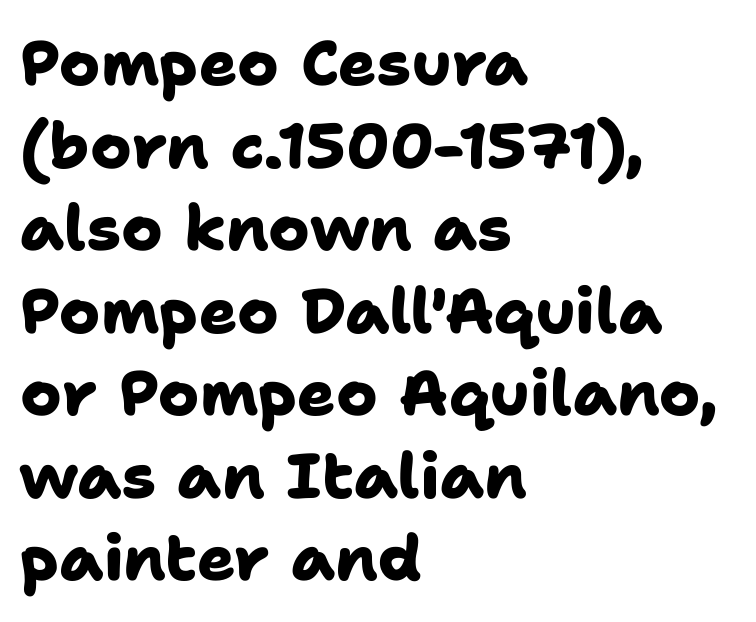
Q: Is the text bold? A: Yes.
Q: Is the typeface a serif or a sans-serif typeface? A: Sans-serif.
Q: Is the text underlined? A: No.
Q: How is the paragraph aligned? A: Left-aligned.
Q: Is the spacing between letters normal or unusually wide? A: Normal.
Q: Is the spacing between lines tight, normal or loose? A: Normal.
Q: Width (condensed, normal, or wide)? A: Normal.
Q: Stroke contrast? A: Low.
Q: x-height? A: Medium.
Q: Monospaced? A: No.
